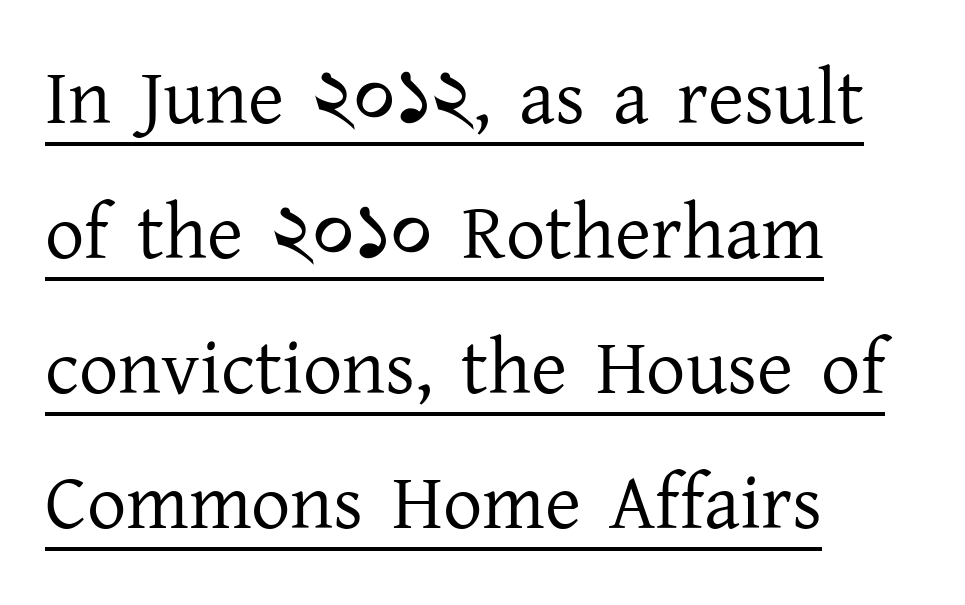
{"serif": "yes", "italic": "no", "bold": "no", "weight": "regular", "width": "normal", "stroke_contrast": "low", "x_height": "medium", "monospaced": "no", "underline": "yes", "align": "left", "line_spacing_ratio": 1.73, "letter_spacing": "normal", "letter_spacing_em": 0.0, "glyph_px": 78}
